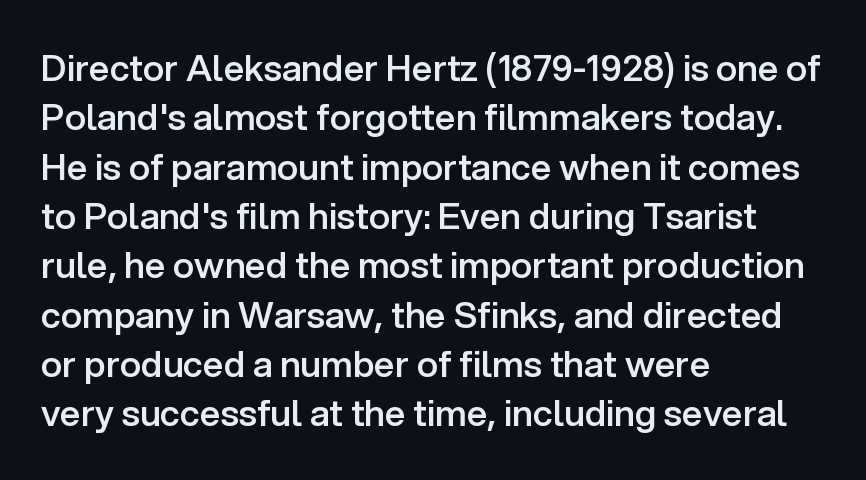
Q: Is the text bold? A: Semi-bold.
Q: Is the text italic (slanted)? A: No, it is upright.
Q: Is the typeface a serif or a sans-serif typeface? A: Sans-serif.
Q: Is the text underlined? A: No.
Q: How is the paragraph aligned? A: Left-aligned.
Q: Is the spacing between letters normal or unusually wide? A: Normal.
Q: Is the spacing between lines tight, normal or loose? A: Normal.
Q: Width (condensed, normal, or wide)? A: Normal.
Q: Stroke contrast? A: Low.
Q: x-height? A: Medium.
Q: Monospaced? A: No.
